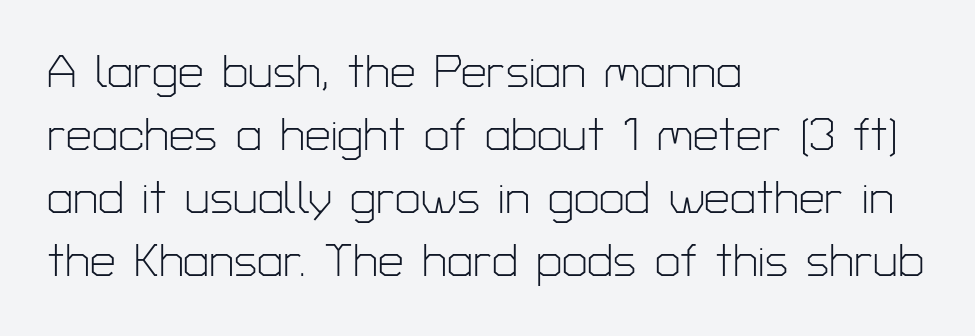
The font's upright variant was chosen for this text. Rows of type keep a routine distance in the vertical direction. Think of a printed novel: that variable character pitch is what you see here. Short and long lines alike share a common starting point at left. Check the space under the baseline: it is left empty. The letterforms sit shoulder to shoulder at normal distance.
